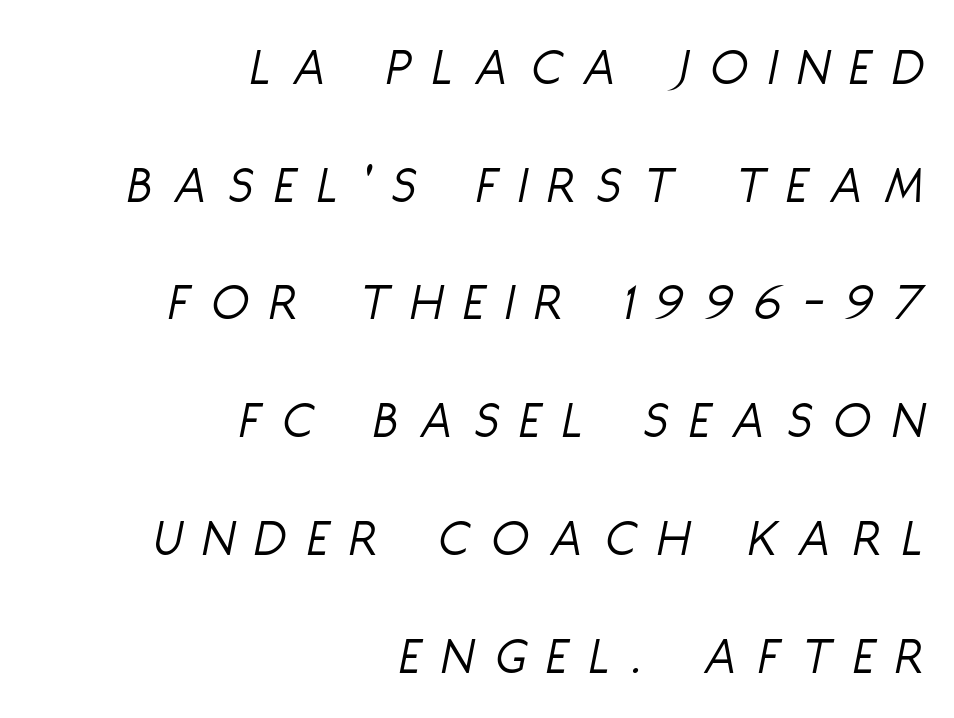
{"italic": "yes", "lean": "right", "slant_degrees": 11, "bold": "no", "weight": "light", "width": "condensed", "stroke_contrast": "low", "x_height": "large", "monospaced": "no", "underline": "no", "align": "right", "line_spacing": "loose", "line_spacing_ratio": 2.18, "letter_spacing": "wide", "letter_spacing_em": 0.41, "glyph_px": 54}
